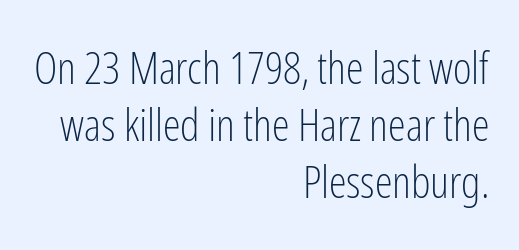
Line ends are locked; line starts wander. Nope, no serifs anywhere on these letters. The gaps between neighbouring characters are ordinary and unremarkable. This rendering features lettering with no underline. Note the varied advance widths — an 'i' is clearly narrower than an 'm'. Style check: upright.
